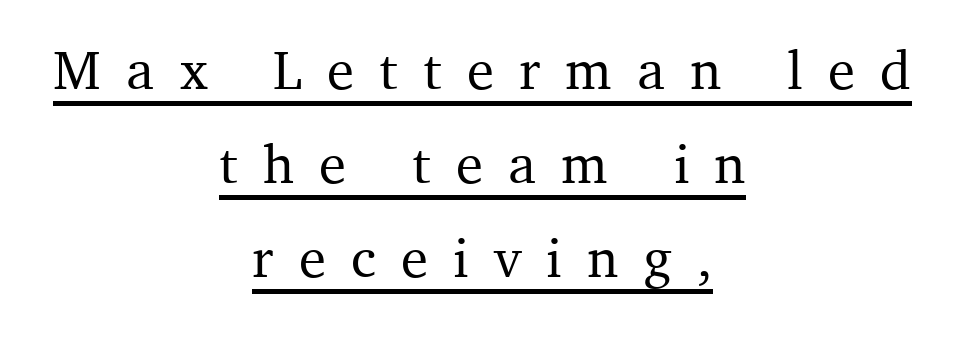
Q: Is the text italic (slanted)? A: No, it is upright.
Q: Is the typeface a serif or a sans-serif typeface? A: Serif.
Q: Is the text underlined? A: Yes.
Q: How is the paragraph aligned? A: Centered.
Q: Is the spacing between letters normal or unusually wide? A: Unusually wide.
Q: Width (condensed, normal, or wide)? A: Normal.
Q: Stroke contrast? A: Medium.
Q: x-height? A: Medium.
Q: Monospaced? A: No.
